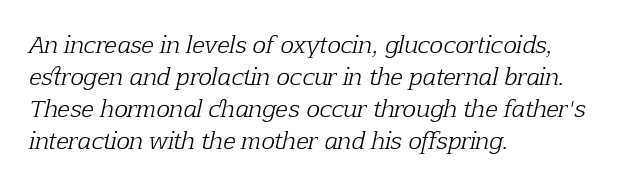
These lines stack with their left ends in a neat column. Think standard paragraph weight, or any step lighter than that. Here the glyphs are tracked normally, forming tight word shapes. This rendering features lettering with no underline. Notice how descenders clear the ascenders below comfortably — that's standard leading. The text carries the slant typical of an italic or oblique font.
